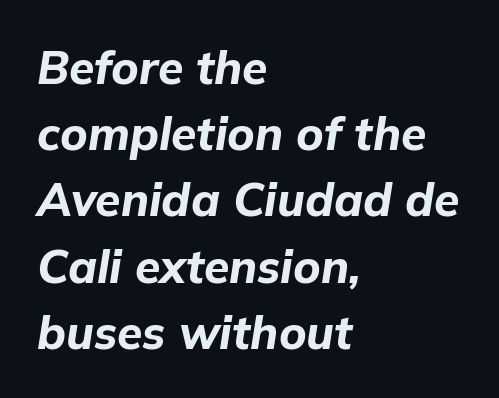
On the weight axis this lands at bold, roughly 700. Is the type slanted? Yes — the strokes lean at a clear angle. The rendering uses a moderate line-height, typical for paragraphs. Short note: letters normally spaced.
